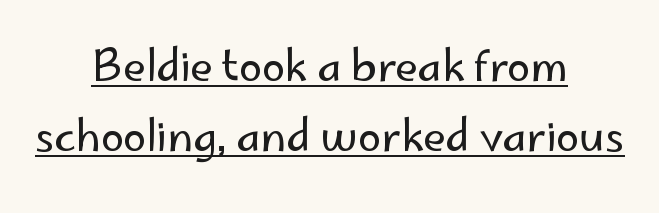
Spacing verdict: proportional, widths tailored to each character. What stands out about the letter spacing? Nothing — it is the standard amount. Each letter's strokes conclude bluntly, with no projecting serifs. In CSS terms this would be text-align: center.
